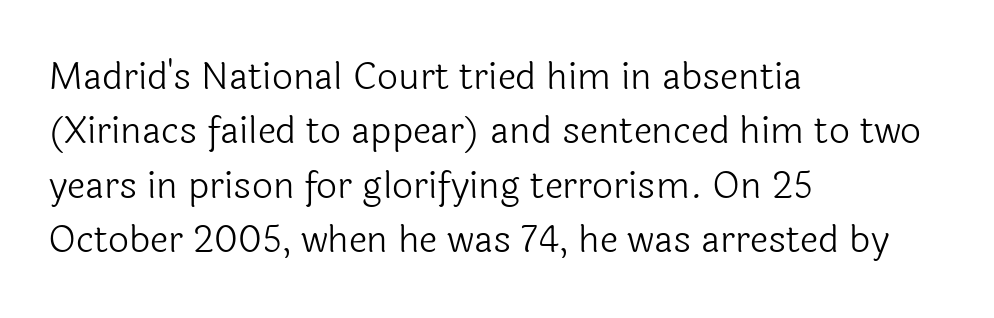
Q: Is the text bold? A: No.
Q: Is the text italic (slanted)? A: No, it is upright.
Q: Is the typeface a serif or a sans-serif typeface? A: Sans-serif.
Q: Is the text underlined? A: No.
Q: How is the paragraph aligned? A: Left-aligned.
Q: Is the spacing between letters normal or unusually wide? A: Normal.
Q: Is the spacing between lines tight, normal or loose? A: Normal.
Q: Width (condensed, normal, or wide)? A: Normal.
Q: x-height? A: Medium.
Q: Monospaced? A: No.
